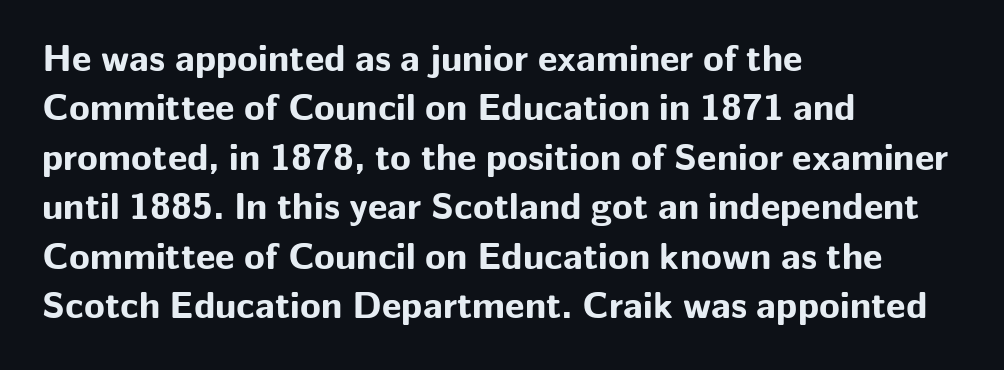
Q: Is the text bold? A: Yes.
Q: Is the text italic (slanted)? A: No, it is upright.
Q: Is the typeface a serif or a sans-serif typeface? A: Sans-serif.
Q: Is the text underlined? A: No.
Q: How is the paragraph aligned? A: Left-aligned.
Q: Is the spacing between letters normal or unusually wide? A: Normal.
Q: Is the spacing between lines tight, normal or loose? A: Normal.
Q: Width (condensed, normal, or wide)? A: Normal.
Q: Stroke contrast? A: Low.
Q: x-height? A: Medium.
Q: Monospaced? A: No.
